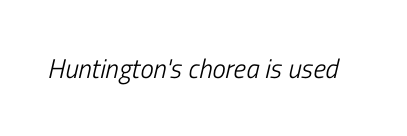
The image shows 27 px text type, italic (leaning right); set normal letter spacing, not underlined.
